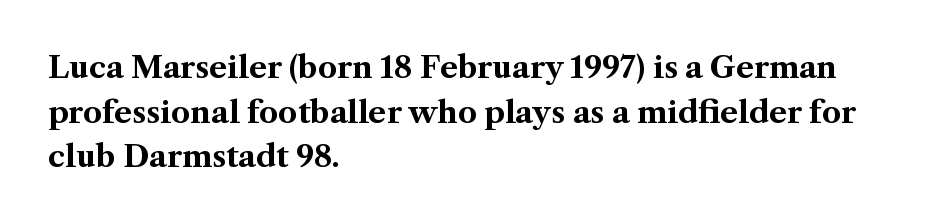
Q: Is the text bold? A: Yes.
Q: Is the text italic (slanted)? A: No, it is upright.
Q: Is the typeface a serif or a sans-serif typeface? A: Serif.
Q: Is the text underlined? A: No.
Q: How is the paragraph aligned? A: Left-aligned.
Q: Is the spacing between letters normal or unusually wide? A: Normal.
Q: Is the spacing between lines tight, normal or loose? A: Normal.
Q: Width (condensed, normal, or wide)? A: Normal.
Q: Stroke contrast? A: Medium.
Q: x-height? A: Medium.
Q: Monospaced? A: No.
